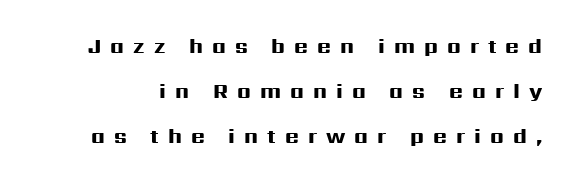
Q: Is the text bold? A: Yes.
Q: Is the text italic (slanted)? A: No, it is upright.
Q: Is the text underlined? A: No.
Q: Is the spacing between letters normal or unusually wide? A: Unusually wide.
Q: Is the spacing between lines tight, normal or loose? A: Loose.
